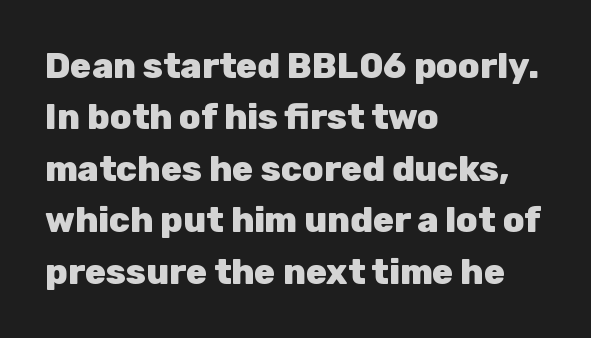
The image shows 35 px heavy sans-serif type, upright; set left-aligned, normal line spacing (1.47x), normal letter spacing, not underlined; low stroke contrast and a medium x-height.
